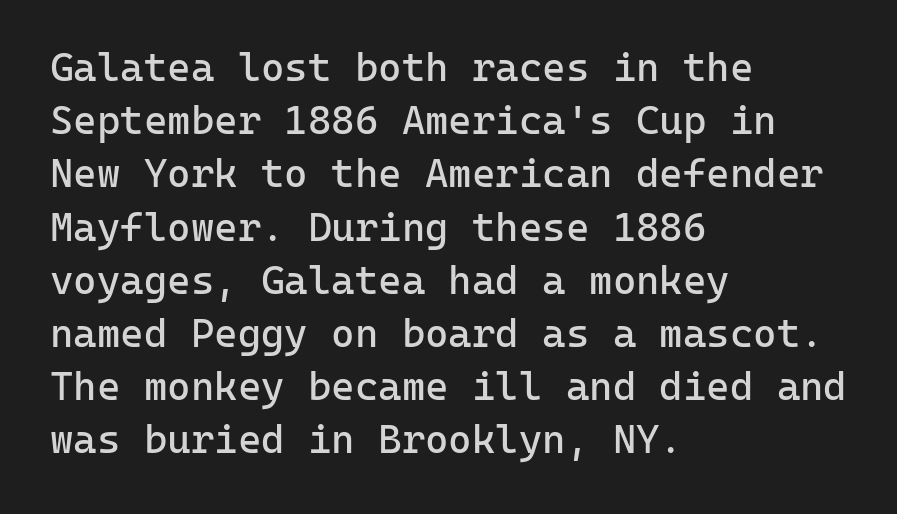
The image shows 40 px regular-weight sans-serif type, upright, monospaced; set left-aligned, normal line spacing (1.33x), normal letter spacing, not underlined; low stroke contrast and a medium x-height.
